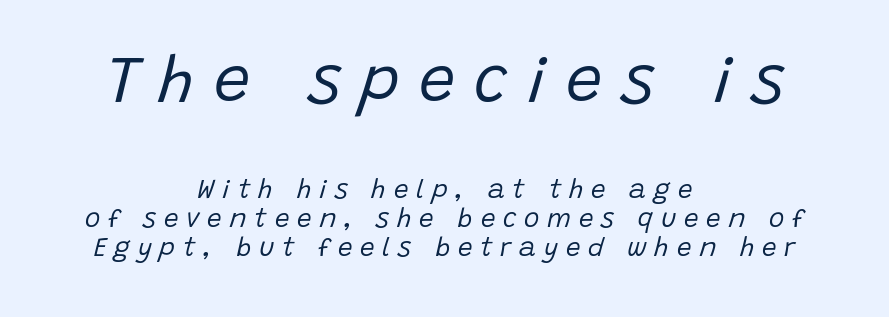
Q: Is the text bold? A: No.
Q: Is the text italic (slanted)? A: Yes, it leans right by about 15 degrees.
Q: Is the text underlined? A: No.
Q: How is the paragraph aligned? A: Centered.
Q: Is the spacing between letters normal or unusually wide? A: Unusually wide.
Q: Is the spacing between lines tight, normal or loose? A: Tight.
Q: Which block of text is set in a larger size, the first (top) or the second (bottom)? A: The first (top) one.
Q: Width (condensed, normal, or wide)? A: Normal.
Q: Stroke contrast? A: Low.
Q: x-height? A: Large.
Q: Monospaced? A: No.
